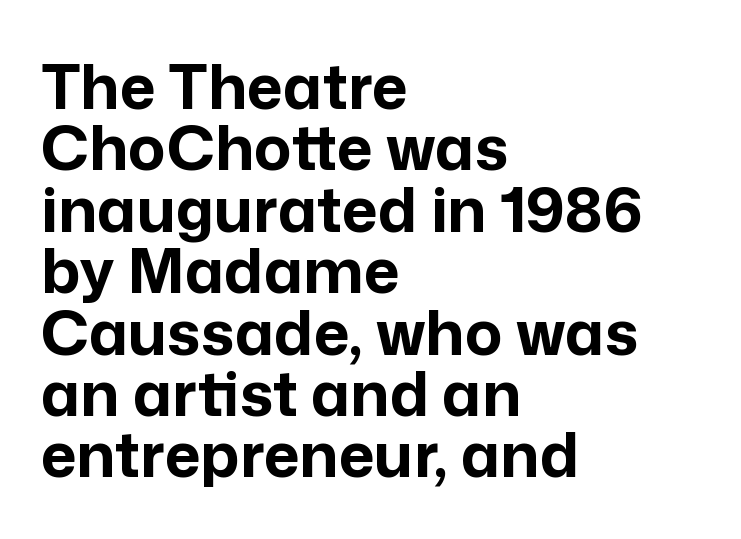
The image shows 62 px bold sans-serif type, upright; set left-aligned, tight line spacing (0.99x), normal letter spacing, not underlined; low stroke contrast and a medium x-height.
